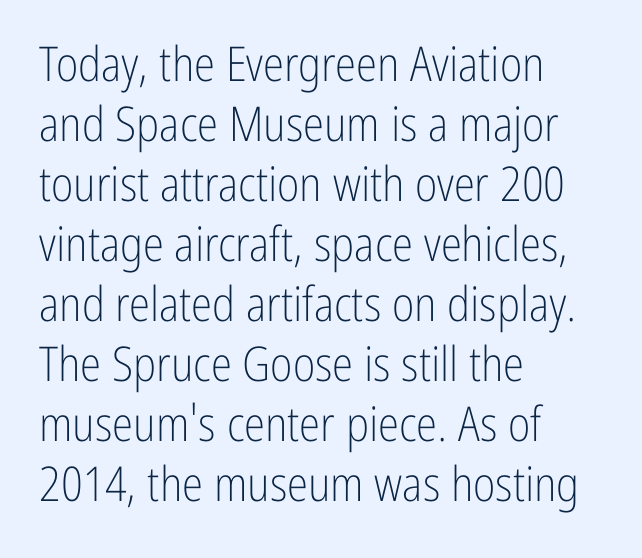
Q: Is the text bold? A: No.
Q: Is the text italic (slanted)? A: No, it is upright.
Q: Is the typeface a serif or a sans-serif typeface? A: Sans-serif.
Q: Is the text underlined? A: No.
Q: How is the paragraph aligned? A: Left-aligned.
Q: Is the spacing between letters normal or unusually wide? A: Normal.
Q: Is the spacing between lines tight, normal or loose? A: Normal.
Q: Width (condensed, normal, or wide)? A: Condensed.
Q: Stroke contrast? A: Low.
Q: x-height? A: Medium.
Q: Monospaced? A: No.
